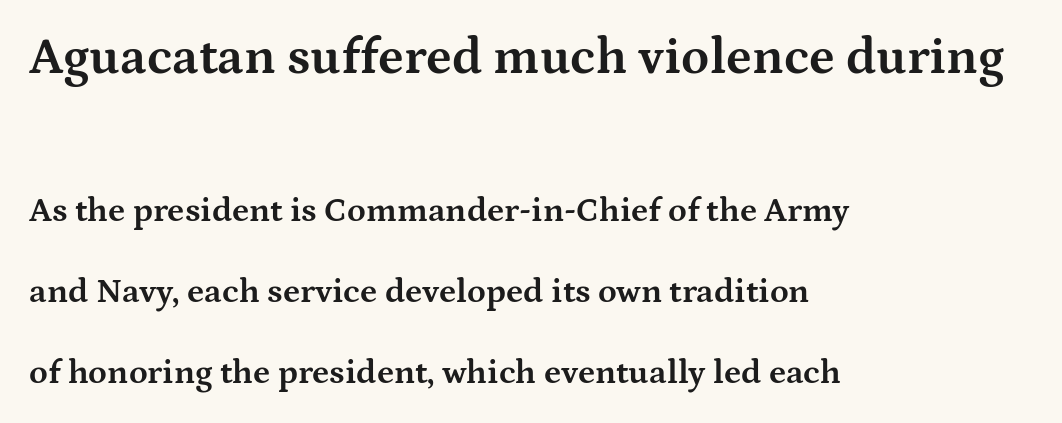
The axis of the letterforms is exactly vertical. This sample has the flowing, uneven cadence of proportional lettering. The lines are spread far apart with generous leading. Pretty heavy lettering here — definitely bold.
